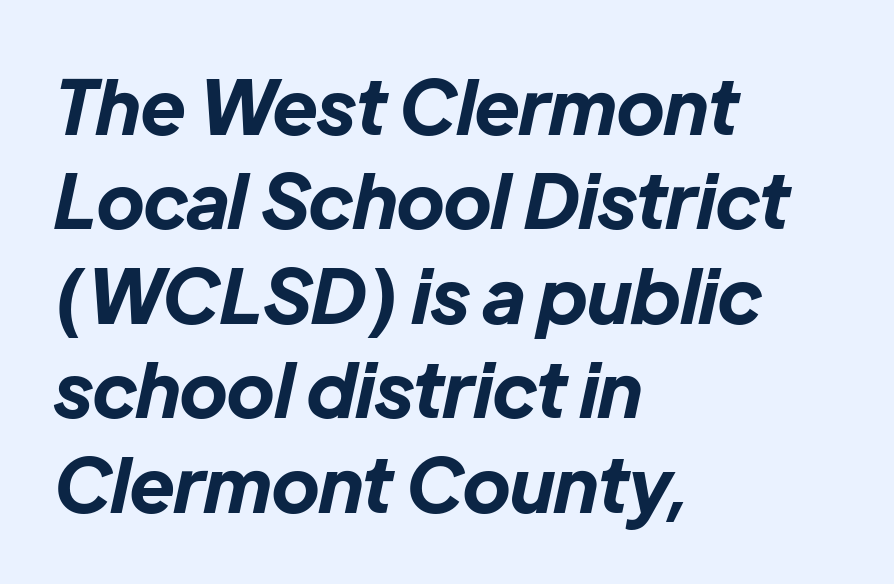
The image shows 75 px bold type, italic (leaning right); set left-aligned, normal line spacing (1.26x), normal letter spacing, not underlined; low stroke contrast and a medium x-height.
